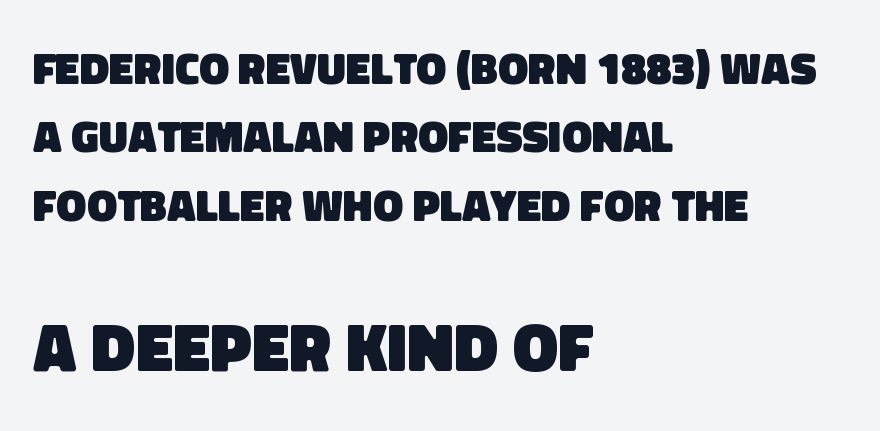
Observe the ordinary spacing: letters are neighbours, not strangers. Small over large — that's the arrangement of the two blocks here. Compared with typical paragraphs, the rows here are spaced about the same. Bare-footed words on every line.
